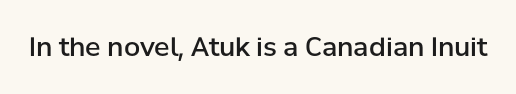
Ascenders rise straight up at ninety degrees. The typesetting leans somewhat heavy: a semibold. Observe the ordinary spacing: letters are neighbours, not strangers. Only glyphs here, with clear space below each row.
